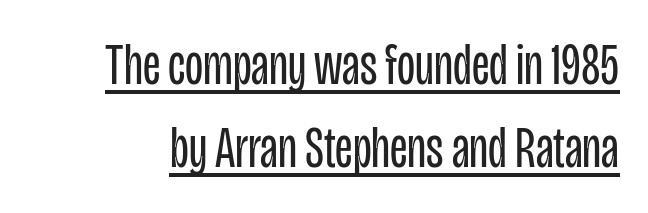
The image shows 59 px regular-weight, condensed sans-serif type, upright; set normal line spacing (1.41x), normal letter spacing, underlined; low stroke contrast and a large x-height.
